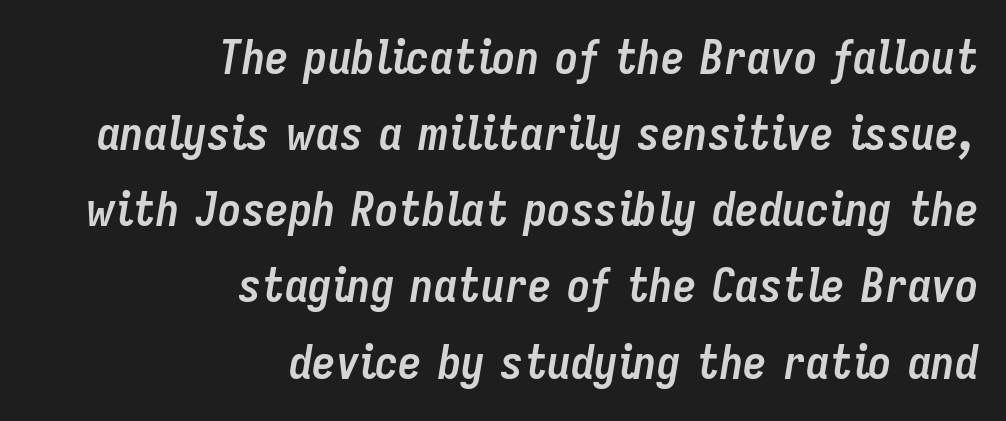
Q: Is the text bold? A: Yes.
Q: Is the text italic (slanted)? A: Yes, it leans right by about 9 degrees.
Q: Is the text underlined? A: No.
Q: How is the paragraph aligned? A: Right-aligned.
Q: Is the spacing between letters normal or unusually wide? A: Normal.
Q: Is the spacing between lines tight, normal or loose? A: Normal.
Q: Width (condensed, normal, or wide)? A: Condensed.
Q: Stroke contrast? A: Low.
Q: x-height? A: Medium.
Q: Monospaced? A: No.
